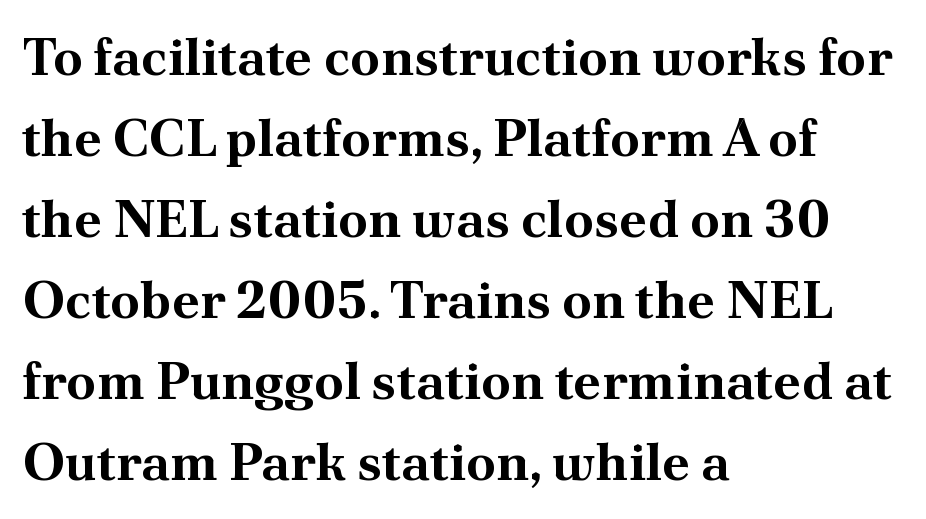
Italic: no, the glyphs are upright roman. Only glyphs here, with clear space below each row. The ragged edge is on the right, which tells us the setting is flush left. Spacing verdict: proportional, widths tailored to each character. No extra tracking has been applied to these lines. The line-height multiplier appears to be the usual default.
